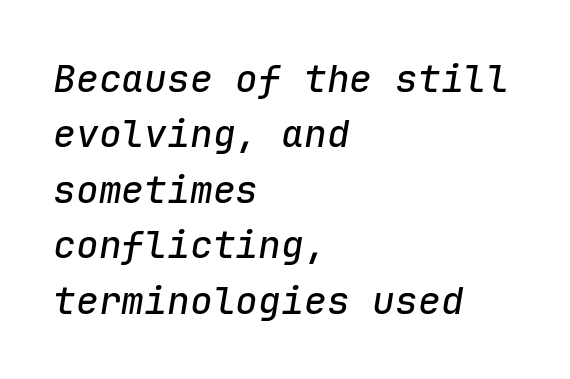
{"italic": "yes", "lean": "right", "slant_degrees": 9, "width": "normal", "stroke_contrast": "low", "x_height": "medium", "monospaced": "yes", "underline": "no", "align": "left", "line_spacing": "normal", "line_spacing_ratio": 1.46, "letter_spacing": "normal", "letter_spacing_em": 0.0, "glyph_px": 38}
